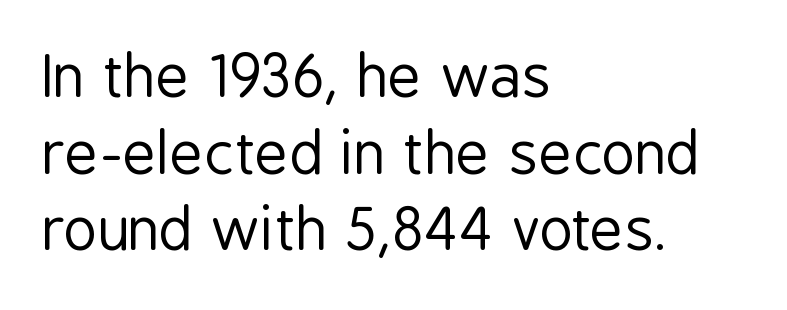
{"serif": "no", "italic": "no", "bold": "no", "weight": "regular", "width": "condensed", "stroke_contrast": "low", "x_height": "medium", "monospaced": "no", "underline": "no", "align": "left", "line_spacing": "normal", "line_spacing_ratio": 1.32, "letter_spacing": "normal", "letter_spacing_em": 0.0, "glyph_px": 58}
